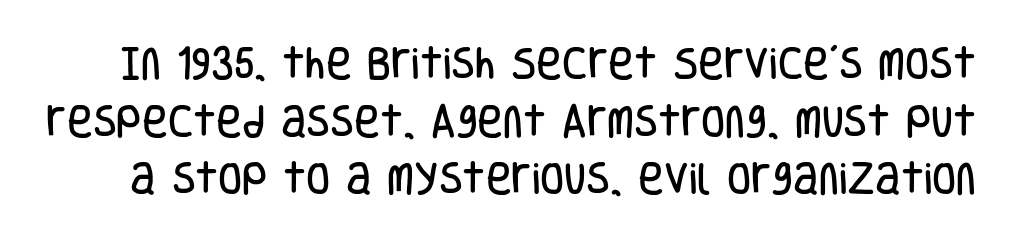
{"serif": "no", "italic": "no", "width": "condensed", "stroke_contrast": "low", "x_height": "large", "monospaced": "no", "underline": "no", "line_spacing": "normal", "line_spacing_ratio": 1.65, "letter_spacing": "normal", "letter_spacing_em": 0.0, "glyph_px": 35}
